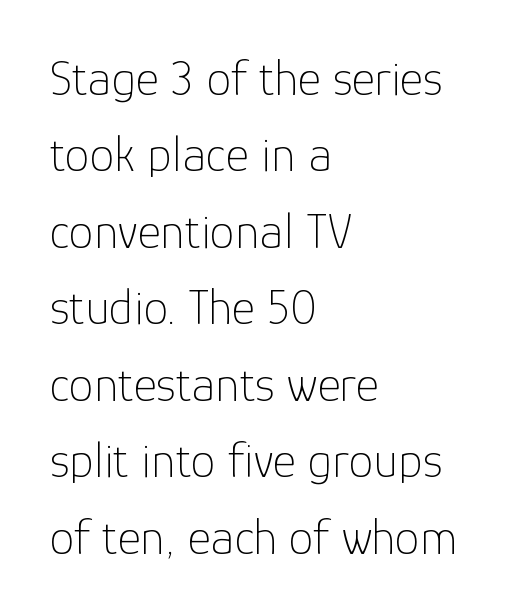
Q: Is the text bold? A: No.
Q: Is the text italic (slanted)? A: No, it is upright.
Q: Is the typeface a serif or a sans-serif typeface? A: Sans-serif.
Q: Is the text underlined? A: No.
Q: How is the paragraph aligned? A: Left-aligned.
Q: Is the spacing between letters normal or unusually wide? A: Normal.
Q: Is the spacing between lines tight, normal or loose? A: Normal.
Q: Width (condensed, normal, or wide)? A: Normal.
Q: Stroke contrast? A: Low.
Q: x-height? A: Medium.
Q: Monospaced? A: No.
